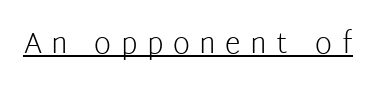
{"serif": "no", "italic": "no", "bold": "no", "weight": "light", "width": "normal", "stroke_contrast": "low", "x_height": "medium", "monospaced": "no", "underline": "yes", "letter_spacing": "wide", "letter_spacing_em": 0.33, "glyph_px": 29}
